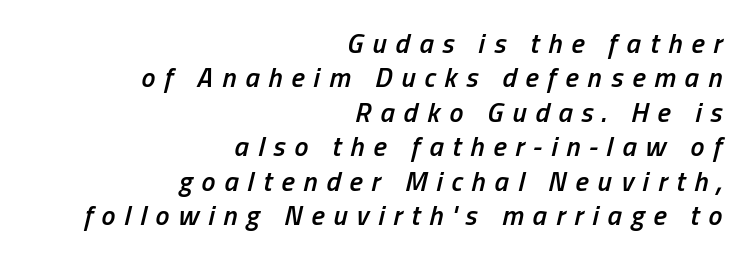
Type without underlining. The ragged edge is on the left, which tells us the setting is flush right. The face used here is rendered with a markedly widened letterfit. Think of a printed novel: that variable character pitch is what you see here. The specimen reads as italic at a glance. This is the in-between weight designers call semibold or demi.
